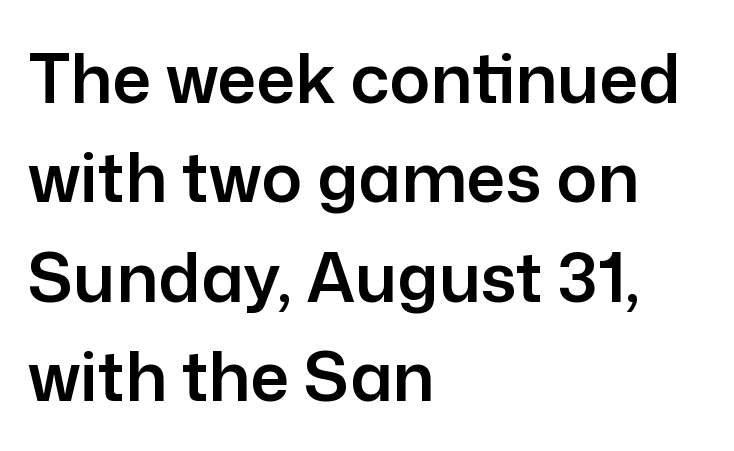
Q: Is the text italic (slanted)? A: No, it is upright.
Q: Is the typeface a serif or a sans-serif typeface? A: Sans-serif.
Q: Is the text underlined? A: No.
Q: How is the paragraph aligned? A: Left-aligned.
Q: Is the spacing between letters normal or unusually wide? A: Normal.
Q: Is the spacing between lines tight, normal or loose? A: Normal.
Q: Width (condensed, normal, or wide)? A: Normal.
Q: Stroke contrast? A: Low.
Q: x-height? A: Medium.
Q: Monospaced? A: No.
